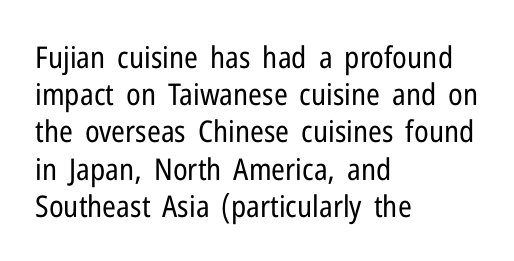
{"serif": "no", "italic": "no", "bold": "no", "weight": "regular", "width": "condensed", "stroke_contrast": "low", "x_height": "medium", "monospaced": "no", "underline": "no", "align": "left", "line_spacing_ratio": 1.24, "letter_spacing": "normal", "letter_spacing_em": 0.0, "glyph_px": 30}
